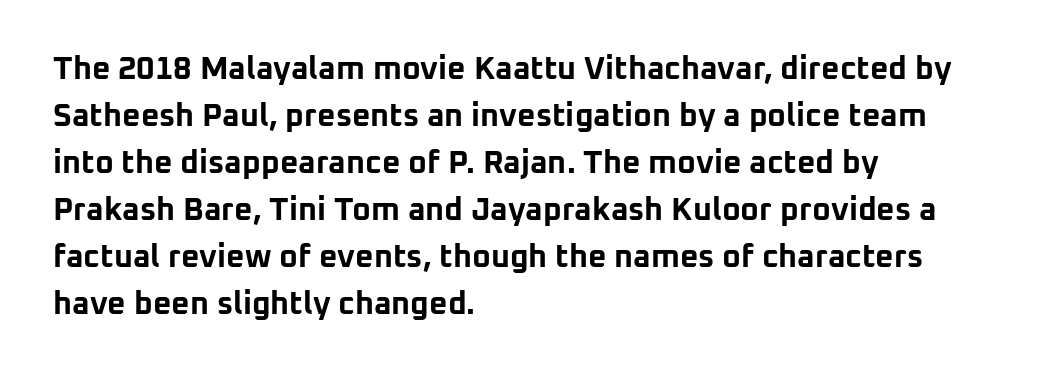
The image shows 32 px bold sans-serif type, upright; set left-aligned, normal line spacing (1.47x), normal letter spacing, not underlined; low stroke contrast and a medium x-height.
